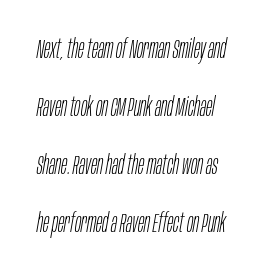
The space between consecutive lines is lavish. Yep, that's italic — everything's leaning. You could call the tracking neutral — neither tight nor loose. Letters have the restrained weight of plain body copy at most.
